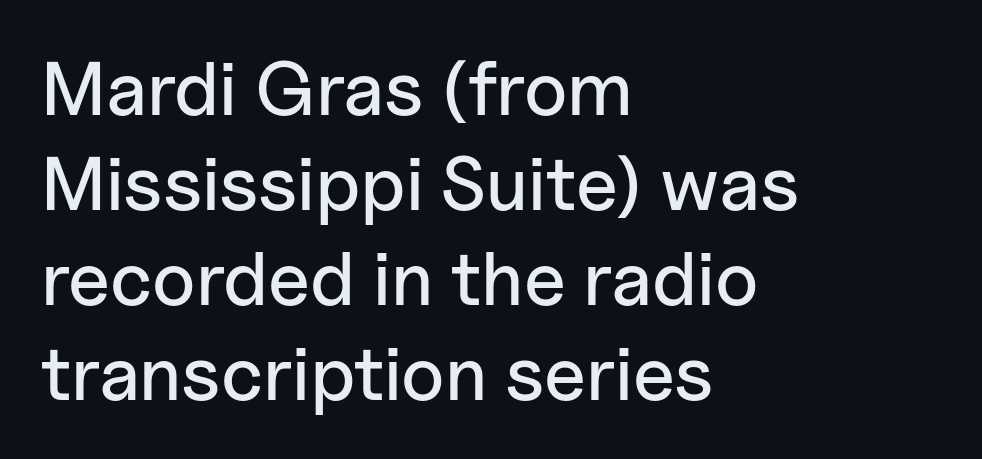
The image shows 76 px sans-serif type, upright; set left-aligned, normal line spacing (1.25x), normal letter spacing, not underlined; low stroke contrast and a medium x-height.
